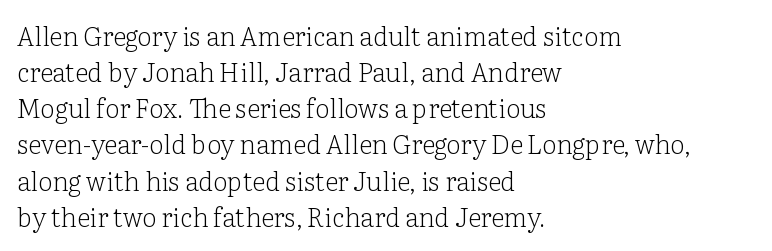
{"italic": "no", "bold": "no", "underline": "no", "align": "left", "line_spacing": "normal", "line_spacing_ratio": 1.39, "letter_spacing": "normal", "letter_spacing_em": 0.0, "glyph_px": 26}
